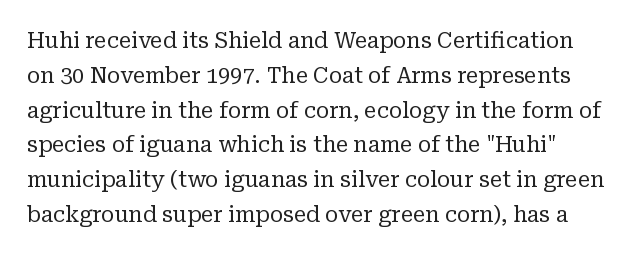
Q: Is the text bold? A: No.
Q: Is the text italic (slanted)? A: No, it is upright.
Q: Is the text underlined? A: No.
Q: Is the spacing between letters normal or unusually wide? A: Normal.
Q: Is the spacing between lines tight, normal or loose? A: Normal.
